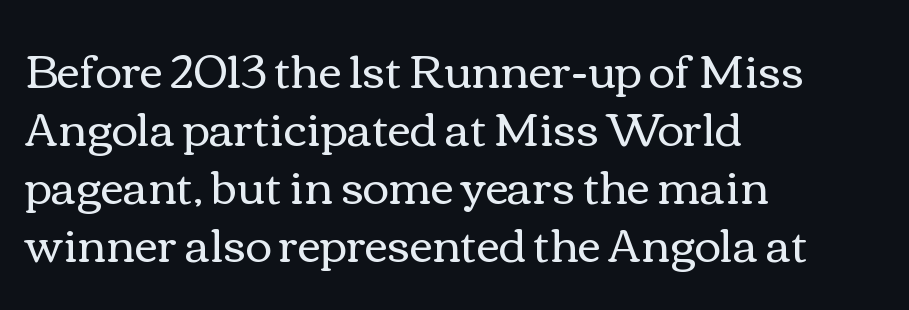
Q: Is the text bold? A: No.
Q: Is the text italic (slanted)? A: No, it is upright.
Q: Is the text underlined? A: No.
Q: How is the paragraph aligned? A: Left-aligned.
Q: Is the spacing between letters normal or unusually wide? A: Normal.
Q: Is the spacing between lines tight, normal or loose? A: Normal.
Q: Width (condensed, normal, or wide)? A: Wide.
Q: x-height? A: Medium.
Q: Monospaced? A: No.
